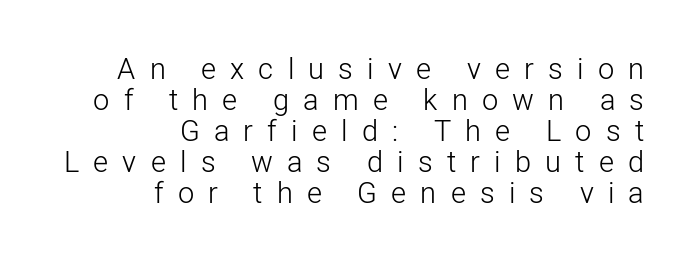
{"serif": "no", "italic": "no", "bold": "no", "weight": "light", "width": "normal", "stroke_contrast": "low", "x_height": "medium", "monospaced": "no", "underline": "no", "align": "right", "line_spacing": "tight", "line_spacing_ratio": 1.07, "letter_spacing": "wide", "letter_spacing_em": 0.49, "glyph_px": 29}
